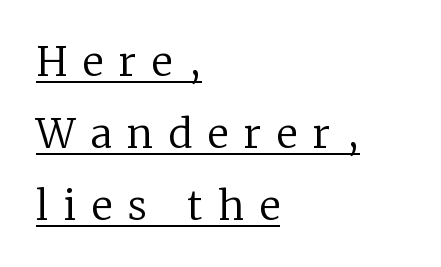
Q: Is the text bold? A: No.
Q: Is the text italic (slanted)? A: No, it is upright.
Q: Is the typeface a serif or a sans-serif typeface? A: Serif.
Q: Is the text underlined? A: Yes.
Q: How is the paragraph aligned? A: Left-aligned.
Q: Is the spacing between letters normal or unusually wide? A: Unusually wide.
Q: Width (condensed, normal, or wide)? A: Normal.
Q: Stroke contrast? A: Low.
Q: x-height? A: Medium.
Q: Monospaced? A: No.
